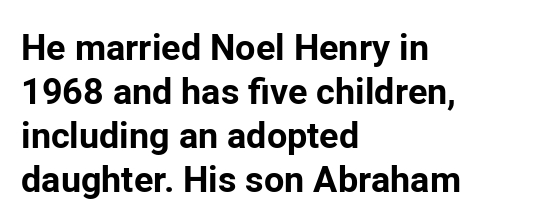
Every letter is thick-stroked: bold, no question. Visually the block forms a straight wall on the left and a jagged coastline on the right. Posture: vertical. The passage shown is typed in a proportional face where columns would drift. Look at the tracking — it's just the regular setting, nothing added.
